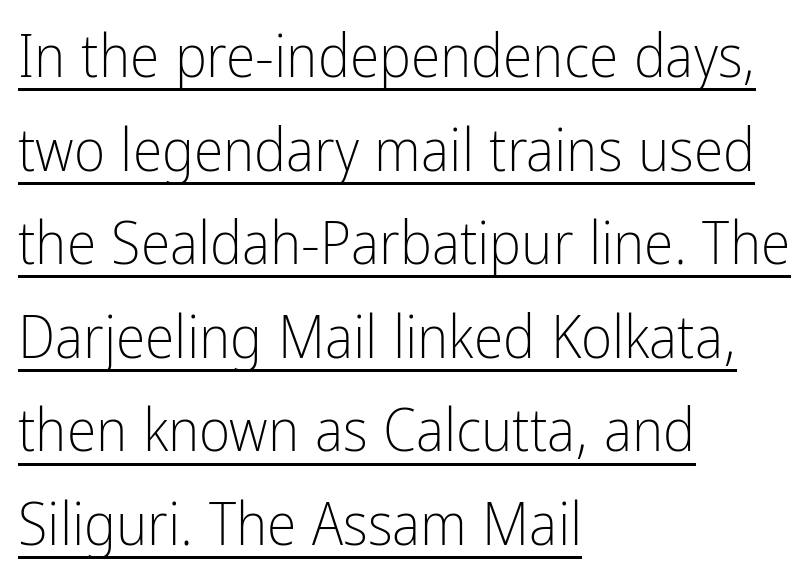
You could not count columns in this text — the font is proportionally spaced. Stem width sits at or under what a default text font uses. In designer terms, the underline attribute is active on this setting. Every row of glyphs begins at an identical x-position on the left.
